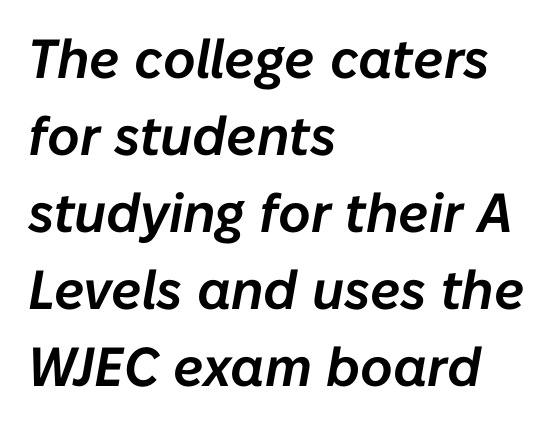
The image shows 55 px text type, italic (leaning right); set left-aligned, normal line spacing (1.4x), normal letter spacing, not underlined; low stroke contrast and a medium x-height.
